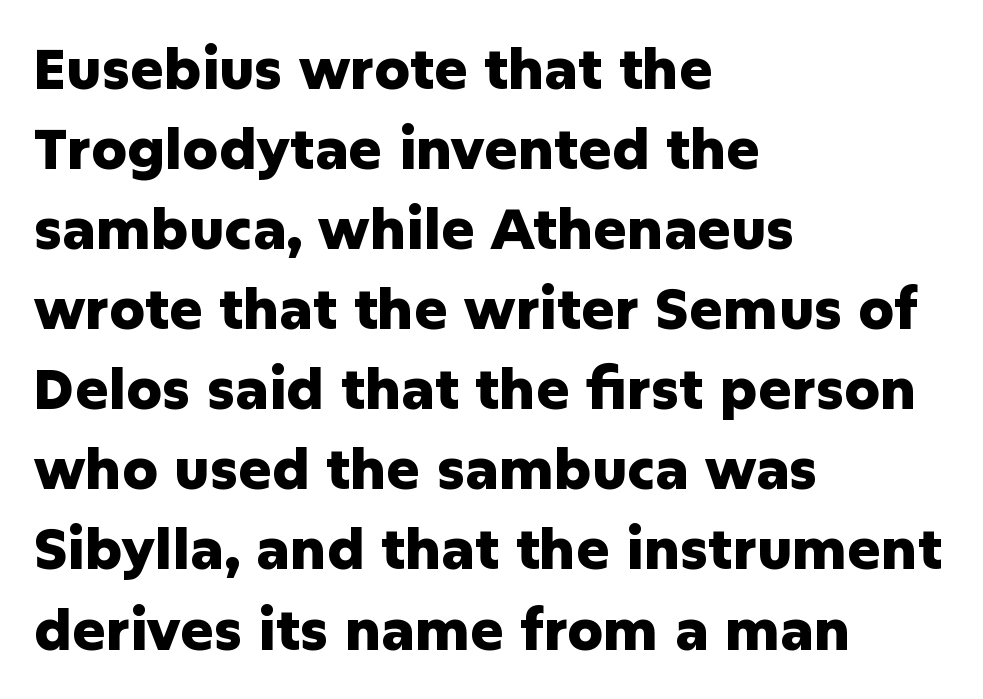
The image shows 56 px heavy sans-serif type, upright; set left-aligned, normal line spacing (1.43x), normal letter spacing, not underlined; low stroke contrast and a medium x-height.
